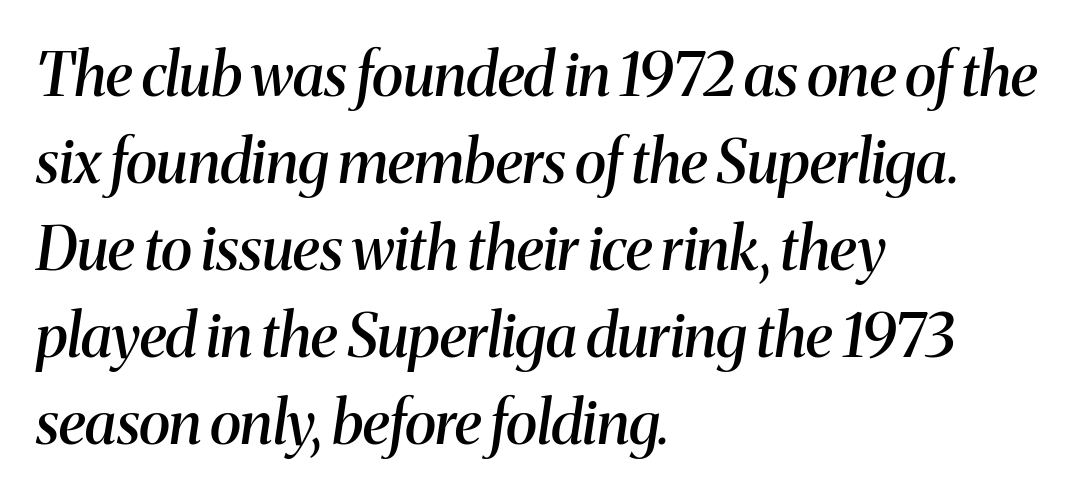
The image shows 60 px semibold serif type, italic (leaning right); set left-aligned, normal line spacing (1.45x), normal letter spacing, not underlined; medium stroke contrast and a medium x-height.
